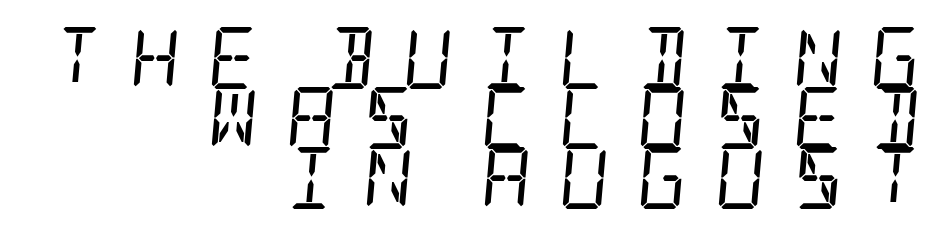
{"serif": "yes", "italic": "yes", "lean": "right", "slant_degrees": 5, "bold": "no", "weight": "regular", "width": "condensed", "stroke_contrast": "low", "x_height": "large", "underline": "no", "align": "right", "line_spacing": "tight", "line_spacing_ratio": 0.97, "letter_spacing": "wide", "letter_spacing_em": 0.44, "glyph_px": 62}
